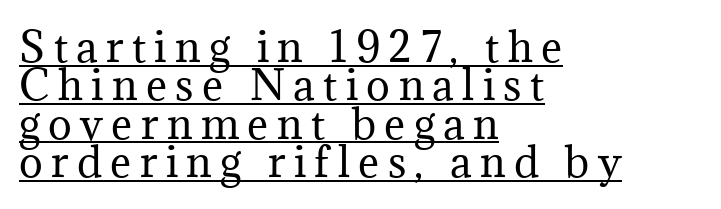
Q: Is the text bold? A: No.
Q: Is the text italic (slanted)? A: No, it is upright.
Q: Is the typeface a serif or a sans-serif typeface? A: Serif.
Q: Is the text underlined? A: Yes.
Q: How is the paragraph aligned? A: Left-aligned.
Q: Is the spacing between letters normal or unusually wide? A: Unusually wide.
Q: Is the spacing between lines tight, normal or loose? A: Tight.
Q: Width (condensed, normal, or wide)? A: Normal.
Q: Stroke contrast? A: Medium.
Q: x-height? A: Medium.
Q: Monospaced? A: No.
